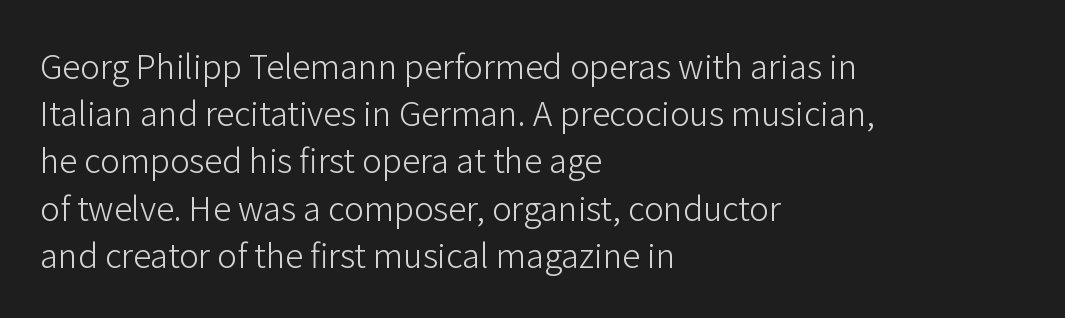
{"serif": "no", "italic": "no", "bold": "no", "weight": "light", "width": "normal", "stroke_contrast": "low", "x_height": "medium", "monospaced": "no", "underline": "no", "align": "left", "line_spacing": "normal", "line_spacing_ratio": 1.43, "letter_spacing": "normal", "letter_spacing_em": 0.0, "glyph_px": 33}
